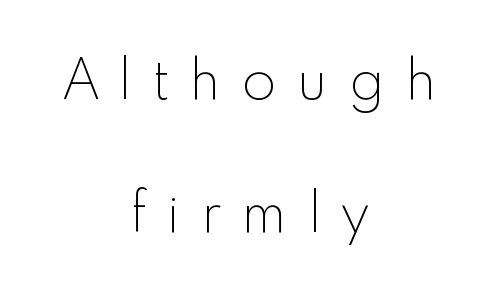
The image shows 56 px thin sans-serif type, upright; set centered, loose line spacing (2.37x), unusually wide letter spacing (+0.38 em), not underlined; a small x-height.
